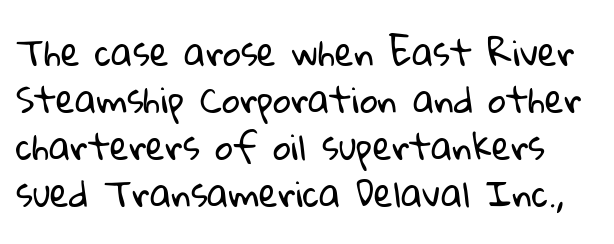
The image shows 35 px regular-weight sans-serif type; set normal line spacing (1.34x), normal letter spacing, not underlined; low stroke contrast and a medium x-height.
